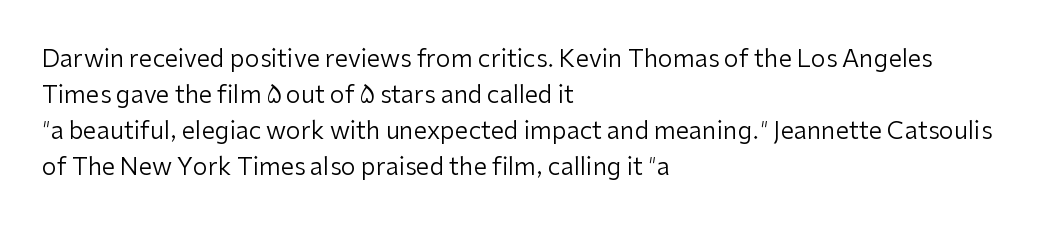
There is no visible air inserted between adjacent glyphs. The rendering anchors every line to the left-hand side. Counters stay open thanks to moderate or lighter strokes. Is there much room between lines? A standard amount, neither cramped nor airy. Type without underlining.
